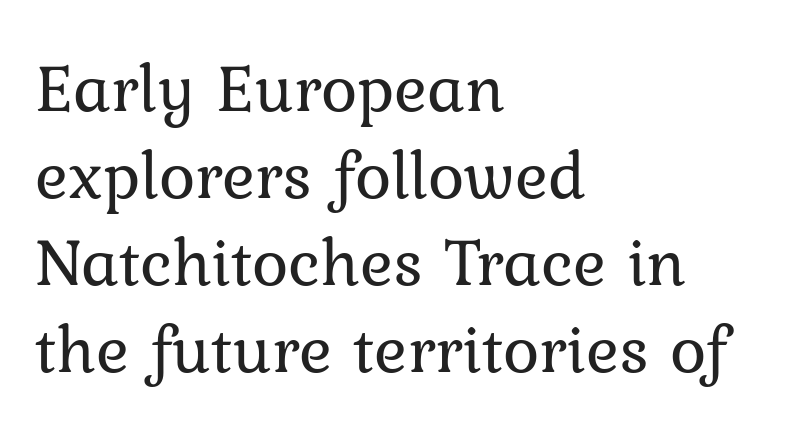
Q: Is the text bold? A: No.
Q: Is the text italic (slanted)? A: No, it is upright.
Q: Is the typeface a serif or a sans-serif typeface? A: Serif.
Q: Is the text underlined? A: No.
Q: How is the paragraph aligned? A: Left-aligned.
Q: Is the spacing between letters normal or unusually wide? A: Normal.
Q: Is the spacing between lines tight, normal or loose? A: Normal.
Q: Width (condensed, normal, or wide)? A: Normal.
Q: Stroke contrast? A: Low.
Q: x-height? A: Medium.
Q: Monospaced? A: No.
